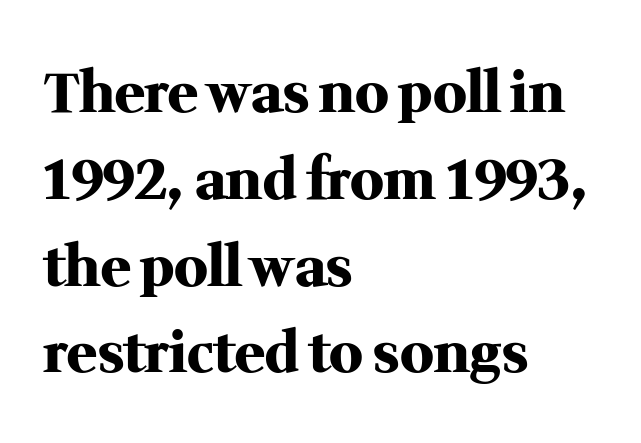
{"serif": "yes", "italic": "no", "bold": "yes", "weight": "heavy", "width": "normal", "stroke_contrast": "medium", "x_height": "medium", "monospaced": "no", "underline": "no", "align": "left", "line_spacing": "normal", "line_spacing_ratio": 1.55, "letter_spacing": "normal", "letter_spacing_em": 0.0, "glyph_px": 56}
